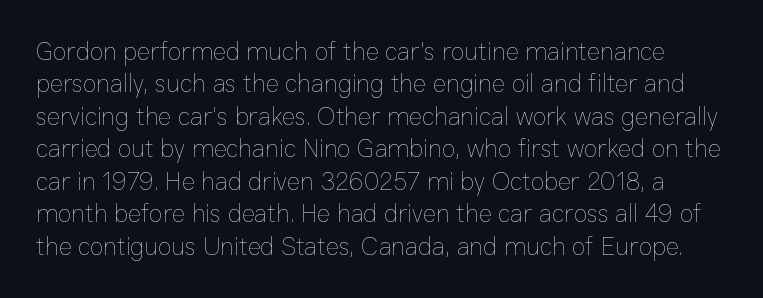
Q: Is the text bold? A: No.
Q: Is the text italic (slanted)? A: No, it is upright.
Q: Is the text underlined? A: No.
Q: Is the spacing between letters normal or unusually wide? A: Normal.
Q: Is the spacing between lines tight, normal or loose? A: Normal.
